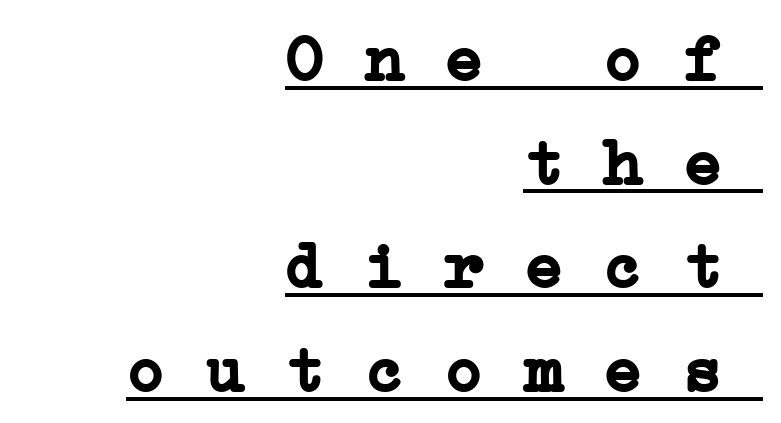
{"serif": "yes", "bold": "yes", "weight": "semibold", "width": "wide", "stroke_contrast": "low", "x_height": "medium", "monospaced": "yes", "underline": "yes", "align": "right", "line_spacing": "normal", "line_spacing_ratio": 1.57, "letter_spacing": "normal", "letter_spacing_em": 0.0, "glyph_px": 66}
